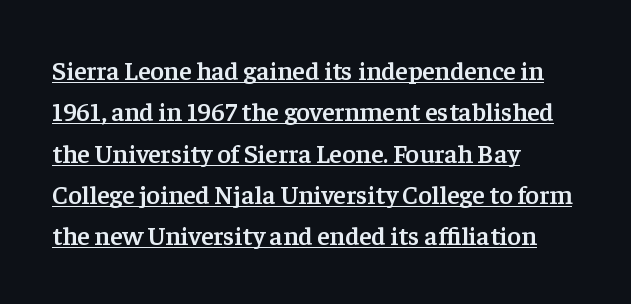
{"italic": "no", "bold": "semi", "underline": "yes", "align": "left", "line_spacing": "normal", "line_spacing_ratio": 1.59, "letter_spacing": "normal", "letter_spacing_em": 0.0, "glyph_px": 26}
